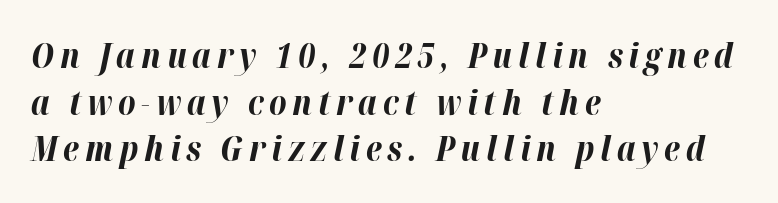
The image shows 34 px bold type, italic (leaning right); set left-aligned, normal line spacing (1.37x), not underlined; high stroke contrast and a medium x-height.
